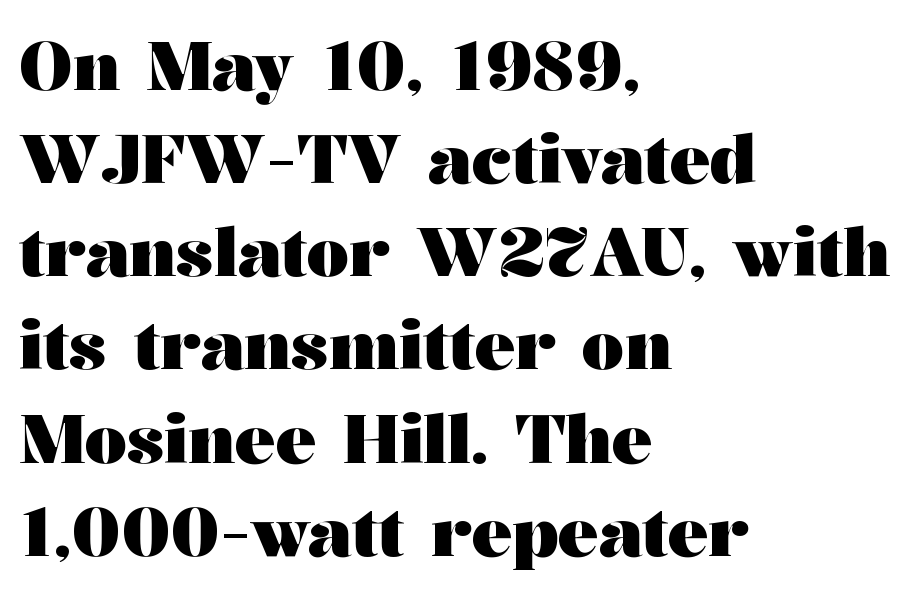
The image shows 67 px heavy, wide serif type, upright; set left-aligned, normal line spacing (1.39x), normal letter spacing, not underlined; medium stroke contrast and a medium x-height.
